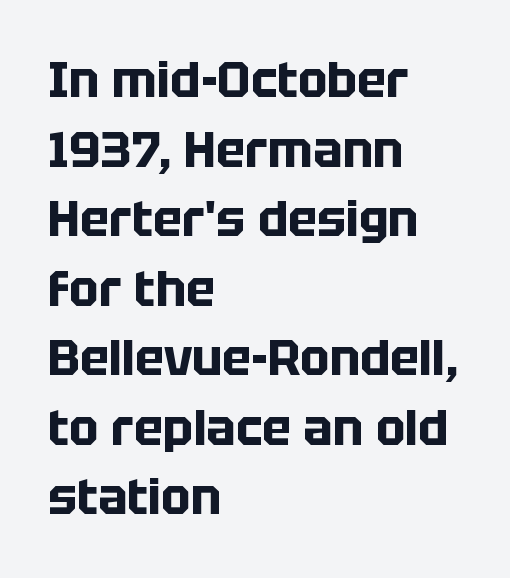
You can tell it's not italic because the verticals are truly vertical. Students, note that the glyphs here touch the page at normal intervals. A full-strength bold gives these letters their thick strokes. A clean baseline with only descenders dipping below it. The glyphs in this specimen are sans serif. Each letter keeps its own natural width here, so spacing adapts to shape.
